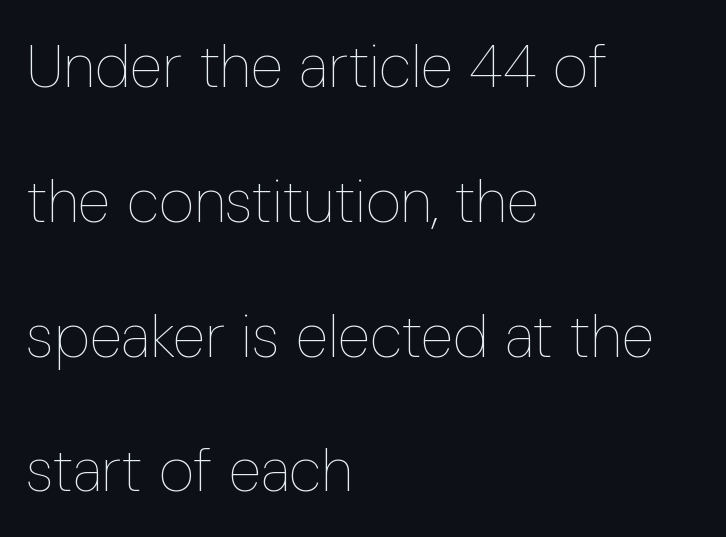
Q: Is the text bold? A: No.
Q: Is the text italic (slanted)? A: No, it is upright.
Q: Is the text underlined? A: No.
Q: How is the paragraph aligned? A: Left-aligned.
Q: Is the spacing between letters normal or unusually wide? A: Normal.
Q: Is the spacing between lines tight, normal or loose? A: Loose.
Q: Width (condensed, normal, or wide)? A: Condensed.
Q: Stroke contrast? A: Low.
Q: x-height? A: Medium.
Q: Monospaced? A: No.
